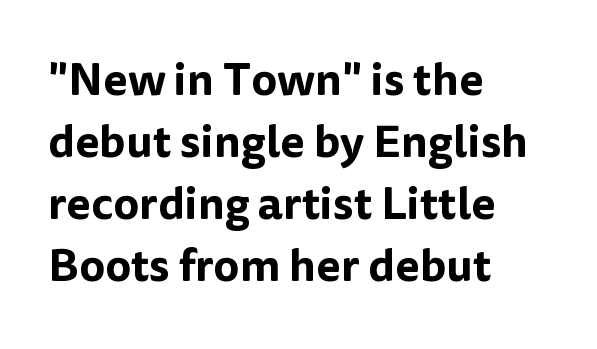
Horizontally, the lines are justified to the leading edge only. Nope, no serifs anywhere on these letters. Normally led — the rows are evenly, conventionally spaced. Is this a fixed-width face? No — the glyphs have proportional, varying widths.
